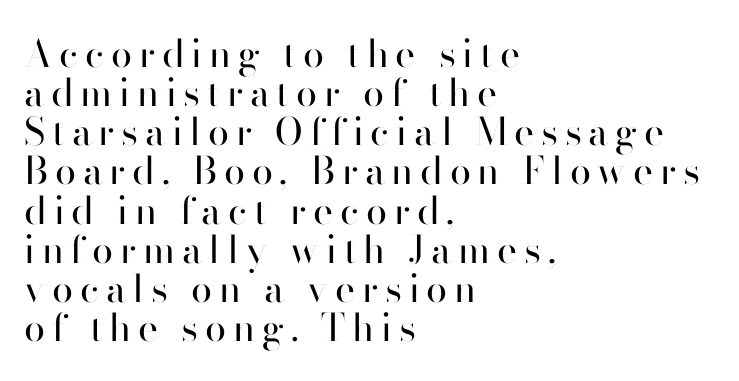
The letters carry no serifs — their stems end cleanly without finishing strokes. Reading down the column, the eye jumps only a short way to each next line. The passage shown is not underscored anywhere. The typography opts for an upright posture over an oblique one. The typesetting does not lean heavy: it is not bold. Think of a printed novel: that variable character pitch is what you see here.
